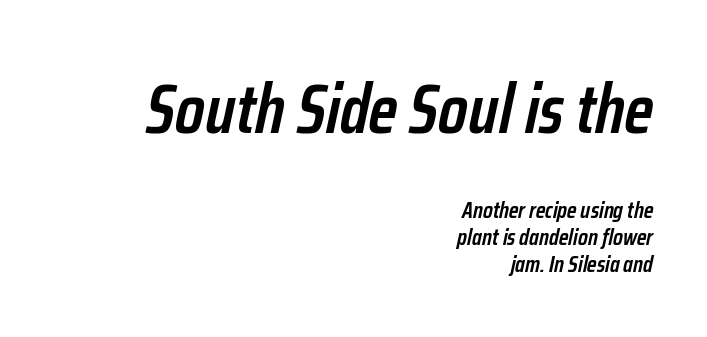
Q: Is the text bold? A: Semi-bold.
Q: Is the text italic (slanted)? A: Yes, it leans right by about 12 degrees.
Q: Is the text underlined? A: No.
Q: How is the paragraph aligned? A: Right-aligned.
Q: Is the spacing between letters normal or unusually wide? A: Normal.
Q: Which block of text is set in a larger size, the first (top) or the second (bottom)? A: The first (top) one.
Q: Width (condensed, normal, or wide)? A: Condensed.
Q: Stroke contrast? A: Low.
Q: x-height? A: Medium.
Q: Monospaced? A: No.
